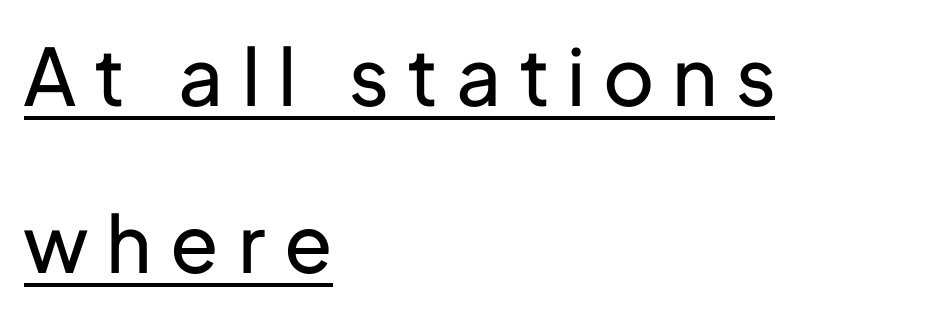
No italicization has been applied; the sample stays upright. Tracking here is generous; glyphs stand well apart from one another. A typesetter would label this face a sans. The face used here appears with an underline applied. The letters advance in unequal steps, a hallmark of proportional type. Summary of weight: not heavy and not bold.
